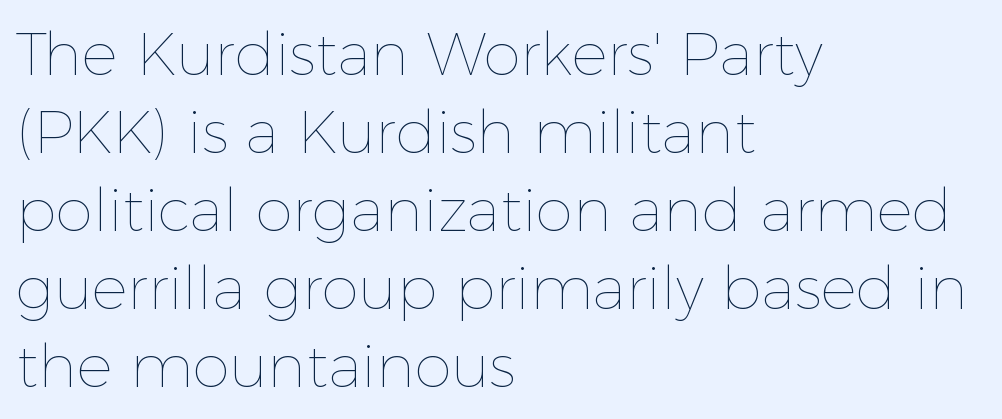
The image shows 60 px thin type, upright; set left-aligned, normal line spacing (1.3x), normal letter spacing, not underlined; a medium x-height.
